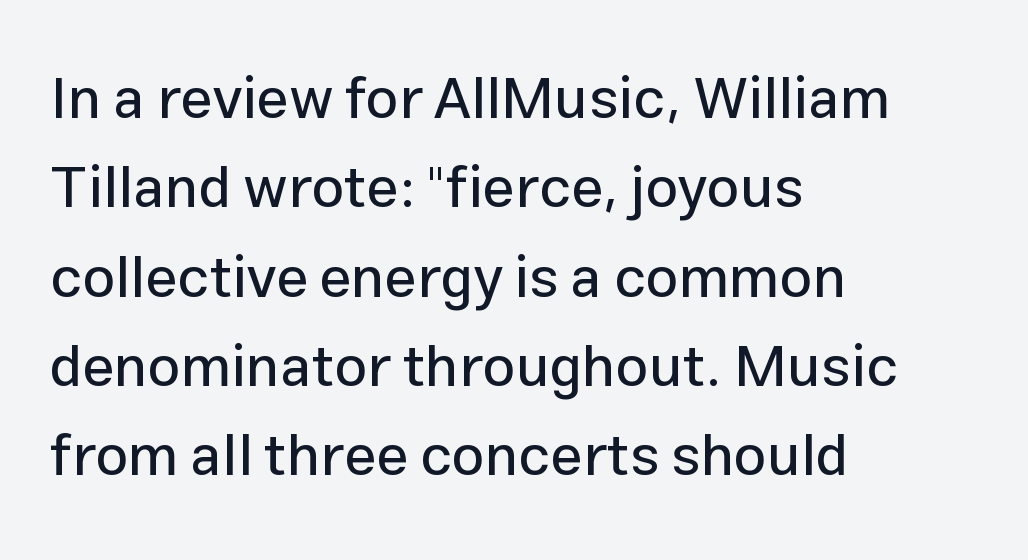
Q: Is the text italic (slanted)? A: No, it is upright.
Q: Is the typeface a serif or a sans-serif typeface? A: Sans-serif.
Q: Is the text underlined? A: No.
Q: How is the paragraph aligned? A: Left-aligned.
Q: Is the spacing between letters normal or unusually wide? A: Normal.
Q: Is the spacing between lines tight, normal or loose? A: Normal.
Q: Width (condensed, normal, or wide)? A: Normal.
Q: Stroke contrast? A: Low.
Q: x-height? A: Medium.
Q: Monospaced? A: No.
